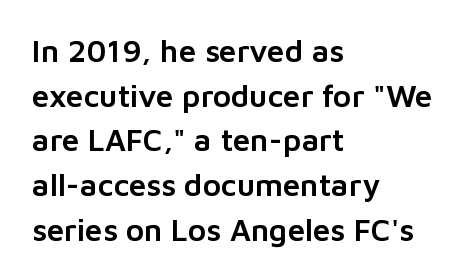
Each word holds together tightly as a unit, with standard inter-letter gaps. The face used here is proportionally spaced, like ordinary book or web type. The typesetter chose a ragged-right arrangement here. The designer left line spacing at the default. Type without underlining.
